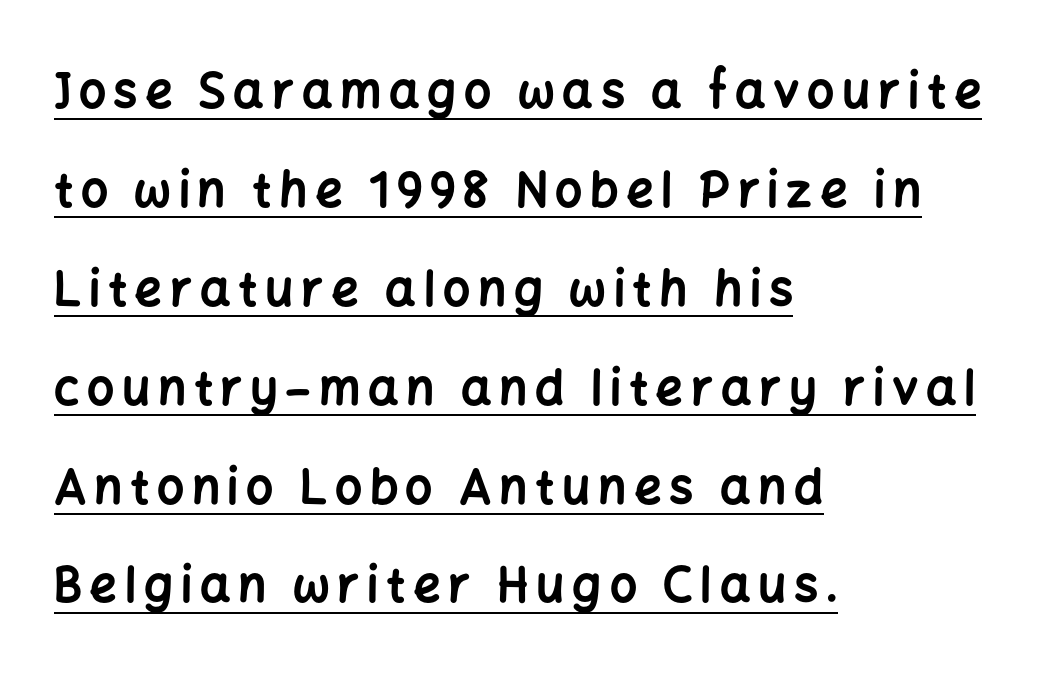
The image shows 48 px bold sans-serif type, upright; set left-aligned, loose line spacing (2.06x), underlined; low stroke contrast and a medium x-height.
